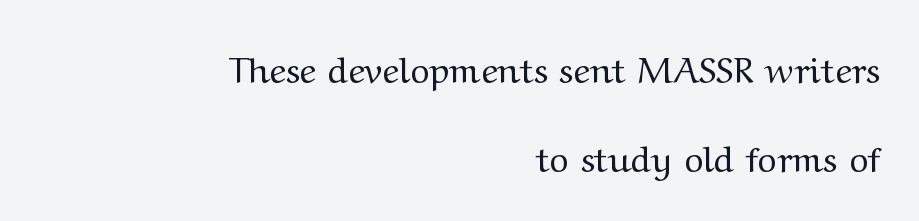
Q: Is the text bold? A: No.
Q: Is the text italic (slanted)? A: No, it is upright.
Q: Is the typeface a serif or a sans-serif typeface? A: Serif.
Q: Is the text underlined? A: No.
Q: How is the paragraph aligned? A: Right-aligned.
Q: Is the spacing between letters normal or unusually wide? A: Normal.
Q: Is the spacing between lines tight, normal or loose? A: Loose.
Q: Width (condensed, normal, or wide)? A: Wide.
Q: Stroke contrast? A: Medium.
Q: x-height? A: Medium.
Q: Monospaced? A: No.
